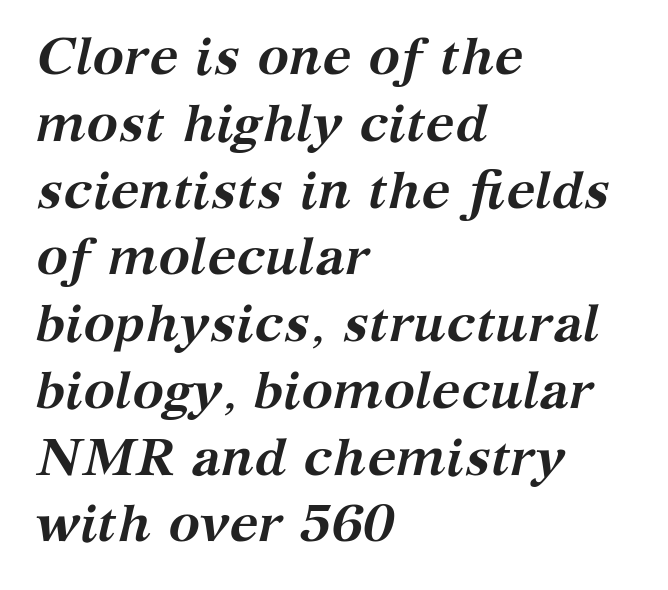
The specimen omits any rule beneath the text block's lines. Caption: bold face, heavy strokes. The passage shown leans; its letterforms are oblique. One-word summary of the alignment: left. Glyph-to-glyph distance matches everyday printed text. Looks like regular typesetting: each glyph gets only the width it needs.
